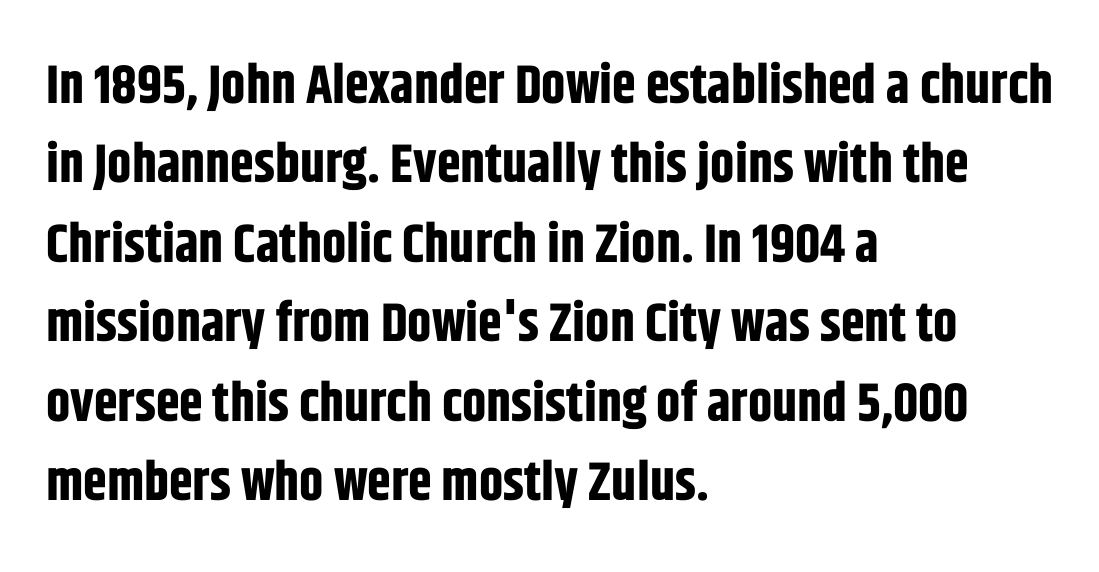
Students, note that the glyphs here touch the page at normal intervals. Caption: bold face, heavy strokes. Horizontal bands of white between lines are of average thickness. These lines stack with their left ends in a neat column. Is this a sans? Yes — the strokes have no serifs. The letters advance in unequal steps, a hallmark of proportional type.
